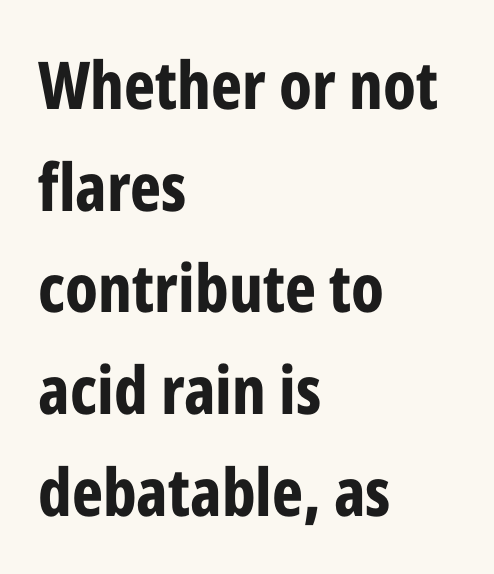
Q: Is the text bold? A: Yes.
Q: Is the text italic (slanted)? A: No, it is upright.
Q: Is the typeface a serif or a sans-serif typeface? A: Sans-serif.
Q: Is the text underlined? A: No.
Q: How is the paragraph aligned? A: Left-aligned.
Q: Is the spacing between letters normal or unusually wide? A: Normal.
Q: Is the spacing between lines tight, normal or loose? A: Normal.
Q: Width (condensed, normal, or wide)? A: Condensed.
Q: Stroke contrast? A: Low.
Q: x-height? A: Medium.
Q: Monospaced? A: No.
